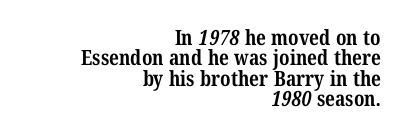
The image shows 21 px bold type; set right-aligned, tight line spacing (0.97x), normal letter spacing, not underlined.
